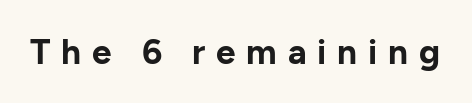
{"serif": "no", "italic": "no", "bold": "yes", "weight": "bold", "width": "normal", "stroke_contrast": "low", "x_height": "medium", "monospaced": "no", "underline": "no", "letter_spacing": "wide", "letter_spacing_em": 0.31, "glyph_px": 35}
